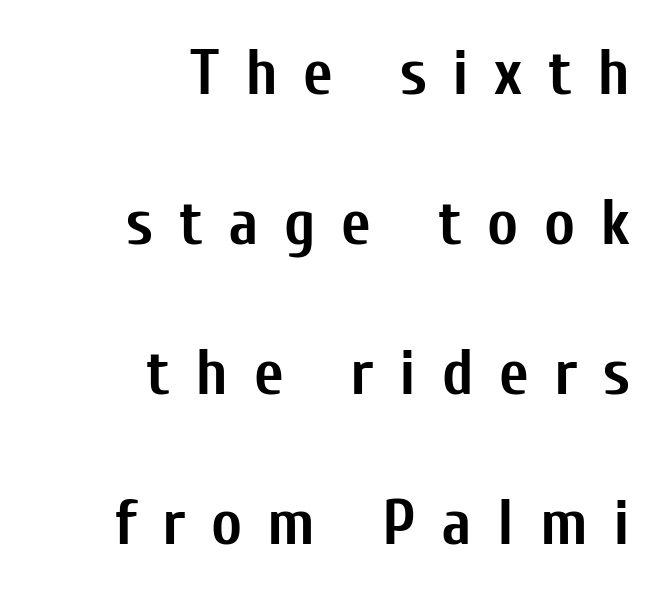
The image shows 65 px semibold, condensed sans-serif type, upright; set right-aligned, loose line spacing (2.31x), unusually wide letter spacing (+0.39 em), not underlined; low stroke contrast and a medium x-height.
